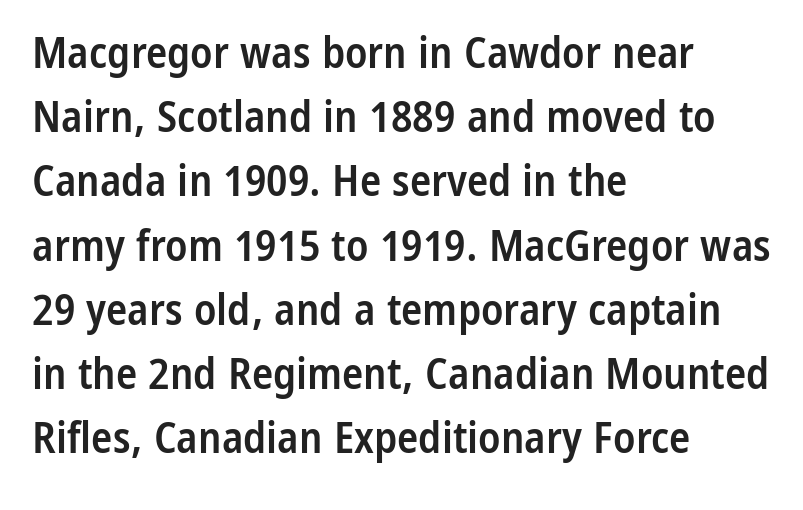
The image shows 44 px semibold, condensed sans-serif type, upright; set left-aligned, normal line spacing (1.46x), normal letter spacing, not underlined; low stroke contrast and a medium x-height.
